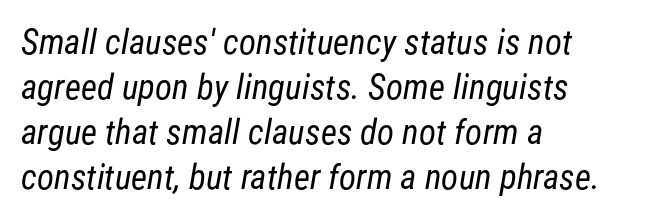
Q: Is the text bold? A: No.
Q: Is the typeface a serif or a sans-serif typeface? A: Sans-serif.
Q: Is the text underlined? A: No.
Q: How is the paragraph aligned? A: Left-aligned.
Q: Is the spacing between letters normal or unusually wide? A: Normal.
Q: Is the spacing between lines tight, normal or loose? A: Normal.
Q: Width (condensed, normal, or wide)? A: Condensed.
Q: Stroke contrast? A: Low.
Q: x-height? A: Medium.
Q: Monospaced? A: No.
